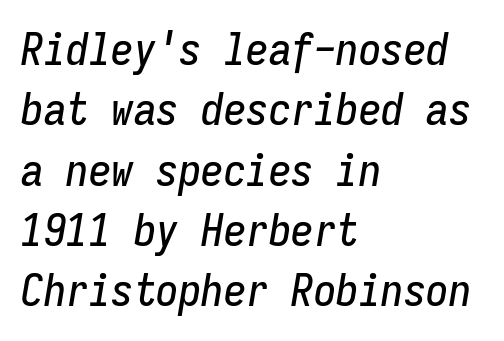
Q: Is the text italic (slanted)? A: Yes, it leans right by about 9 degrees.
Q: Is the text underlined? A: No.
Q: How is the paragraph aligned? A: Left-aligned.
Q: Is the spacing between letters normal or unusually wide? A: Normal.
Q: Is the spacing between lines tight, normal or loose? A: Normal.
Q: Width (condensed, normal, or wide)? A: Condensed.
Q: Stroke contrast? A: Low.
Q: x-height? A: Medium.
Q: Monospaced? A: Yes.
